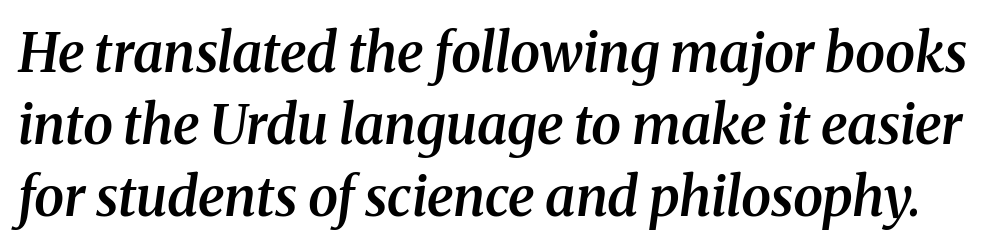
The image shows 54 px semibold serif type, italic (leaning right); set normal line spacing (1.33x), normal letter spacing, not underlined; medium stroke contrast and a medium x-height.
